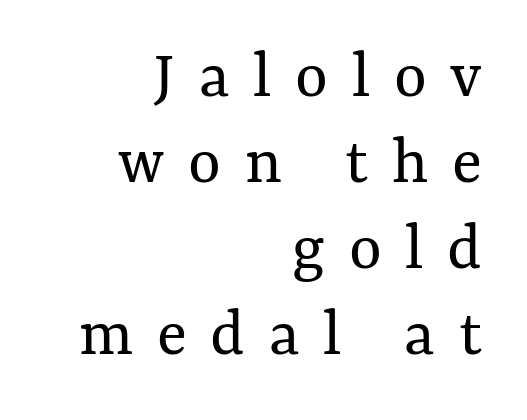
Q: Is the text bold? A: No.
Q: Is the text italic (slanted)? A: No, it is upright.
Q: Is the text underlined? A: No.
Q: How is the paragraph aligned? A: Right-aligned.
Q: Is the spacing between letters normal or unusually wide? A: Unusually wide.
Q: Width (condensed, normal, or wide)? A: Normal.
Q: Stroke contrast? A: Medium.
Q: x-height? A: Medium.
Q: Monospaced? A: No.
